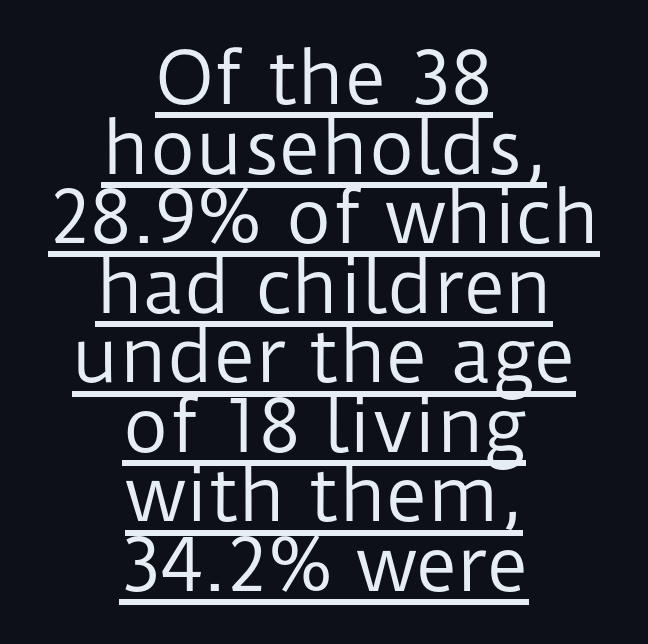
Q: Is the text bold? A: No.
Q: Is the text italic (slanted)? A: No, it is upright.
Q: Is the typeface a serif or a sans-serif typeface? A: Sans-serif.
Q: Is the text underlined? A: Yes.
Q: How is the paragraph aligned? A: Centered.
Q: Is the spacing between letters normal or unusually wide? A: Normal.
Q: Is the spacing between lines tight, normal or loose? A: Tight.
Q: Width (condensed, normal, or wide)? A: Normal.
Q: Stroke contrast? A: Low.
Q: x-height? A: Medium.
Q: Monospaced? A: No.
